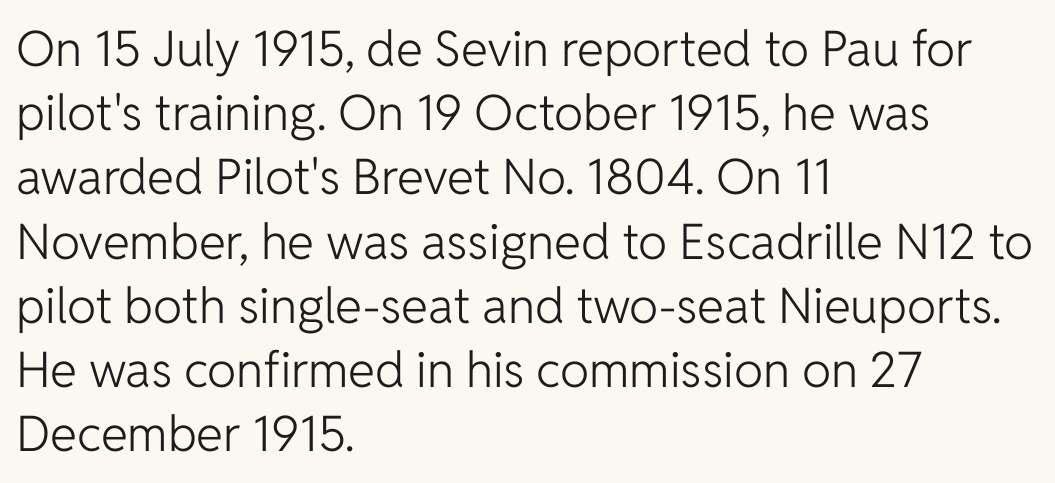
Stroke terminals: plain, sans-serif. Designer's note — italics off, roman on. Heft: none added — not bold. A typesetter would call this proportional, since set widths differ per character. The compositor pushed each line to the left boundary.
